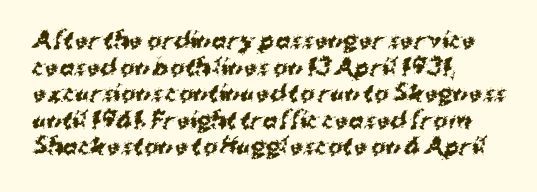
{"bold": "yes", "underline": "no", "align": "left", "line_spacing_ratio": 1.21, "letter_spacing": "normal", "letter_spacing_em": 0.0, "glyph_px": 22}
